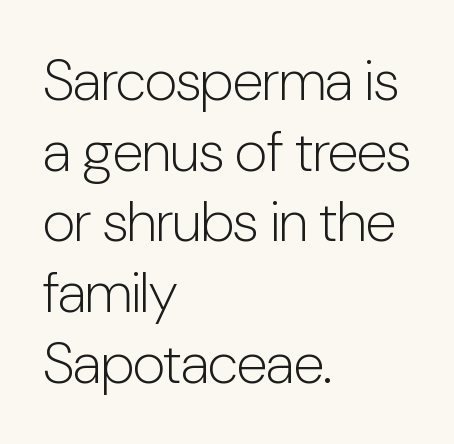
The image shows 57 px light, condensed sans-serif type, upright; set left-aligned, line spacing 1.24x, normal letter spacing, not underlined; low stroke contrast and a medium x-height.
